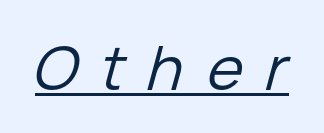
The image shows 61 px regular-weight type, italic (leaning right); set unusually wide letter spacing (+0.37 em), underlined; low stroke contrast and a medium x-height.
